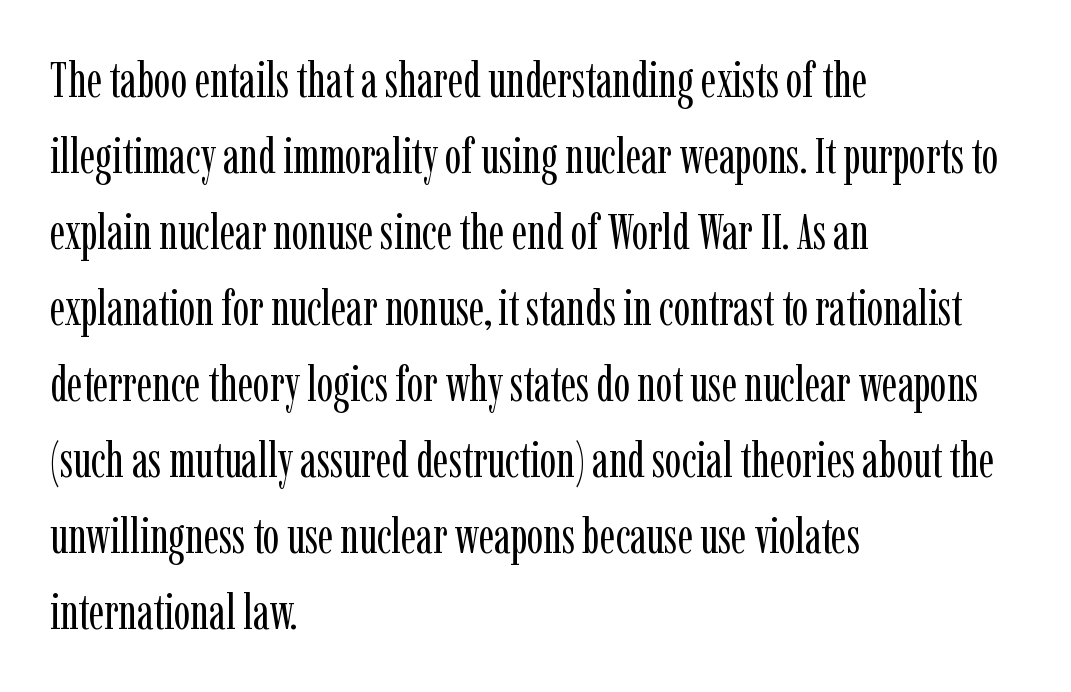
Q: Is the text bold? A: No.
Q: Is the text italic (slanted)? A: No, it is upright.
Q: Is the typeface a serif or a sans-serif typeface? A: Serif.
Q: Is the text underlined? A: No.
Q: How is the paragraph aligned? A: Left-aligned.
Q: Is the spacing between letters normal or unusually wide? A: Normal.
Q: Is the spacing between lines tight, normal or loose? A: Normal.
Q: Width (condensed, normal, or wide)? A: Condensed.
Q: Stroke contrast? A: Low.
Q: x-height? A: Medium.
Q: Monospaced? A: No.
